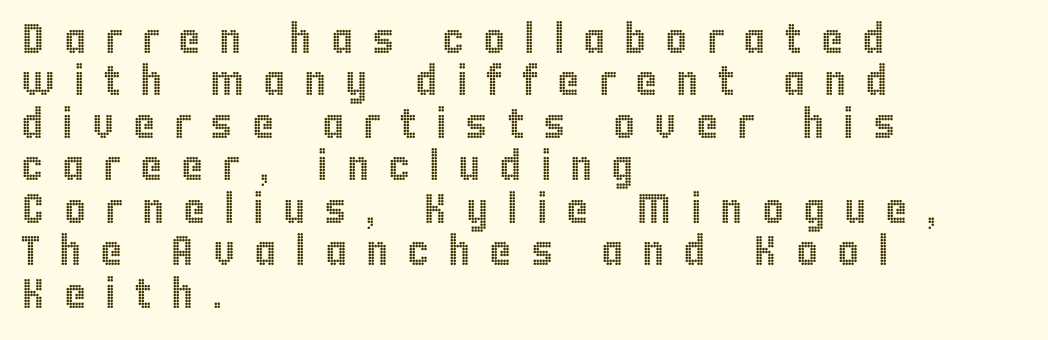
The image shows 42 px condensed type, upright; set left-aligned, tight line spacing (1.01x), unusually wide letter spacing (+0.45 em), not underlined; a large x-height.
